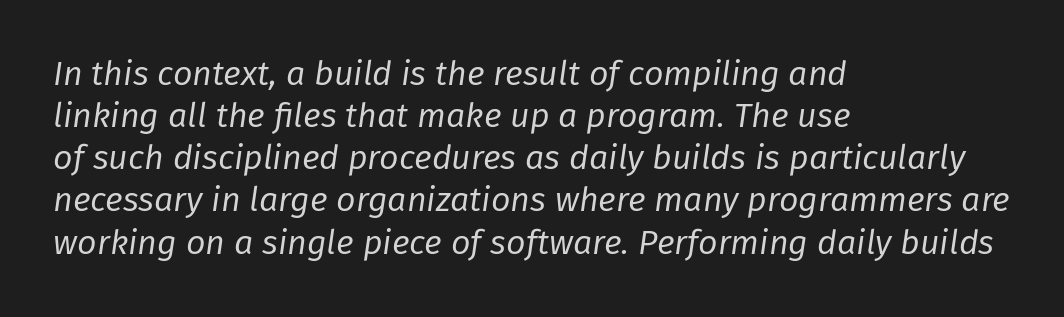
Q: Is the text bold? A: No.
Q: Is the text italic (slanted)? A: Yes, it leans right by about 8 degrees.
Q: Is the text underlined? A: No.
Q: How is the paragraph aligned? A: Left-aligned.
Q: Is the spacing between letters normal or unusually wide? A: Normal.
Q: Width (condensed, normal, or wide)? A: Normal.
Q: Stroke contrast? A: Low.
Q: x-height? A: Medium.
Q: Monospaced? A: No.
